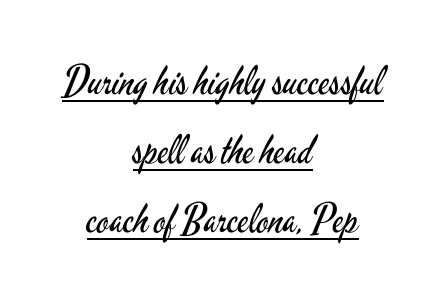
{"serif": "no", "bold": "no", "weight": "regular", "width": "condensed", "stroke_contrast": "low", "x_height": "small", "monospaced": "no", "underline": "yes", "align": "center", "line_spacing_ratio": 1.73, "letter_spacing": "normal", "letter_spacing_em": 0.0, "glyph_px": 40}
